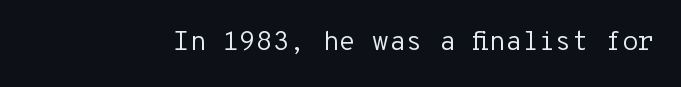
{"italic": "no", "bold": "no", "underline": "no", "letter_spacing": "normal", "letter_spacing_em": 0.0, "glyph_px": 27}
